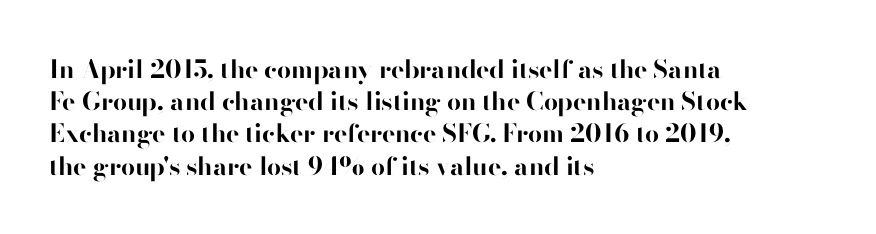
The image shows 25 px bold type, upright; set left-aligned, normal line spacing (1.29x), normal letter spacing, not underlined.
